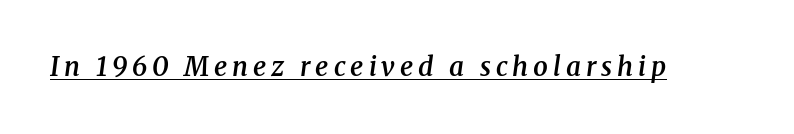
Has an underline been added? It has. Is the type slanted? Yes — the strokes lean at a clear angle. A fair bit of extra ink — the face is semibold, not bold.
